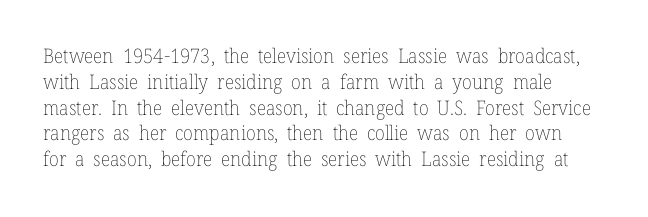
{"italic": "no", "bold": "no", "underline": "no", "line_spacing": "normal", "line_spacing_ratio": 1.29, "letter_spacing": "normal", "letter_spacing_em": 0.0, "glyph_px": 20}
